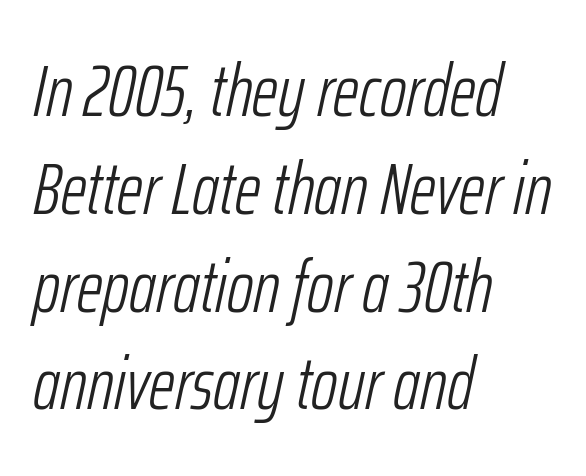
Clear beneath every line of the passage. Honestly, the row spacing looks completely unremarkable. These lines are rendered in a variable-pitch font. Does extra space separate the letters? No, they use regular spacing. Is this a heavy cut? Hardly; it is regular or lighter.
